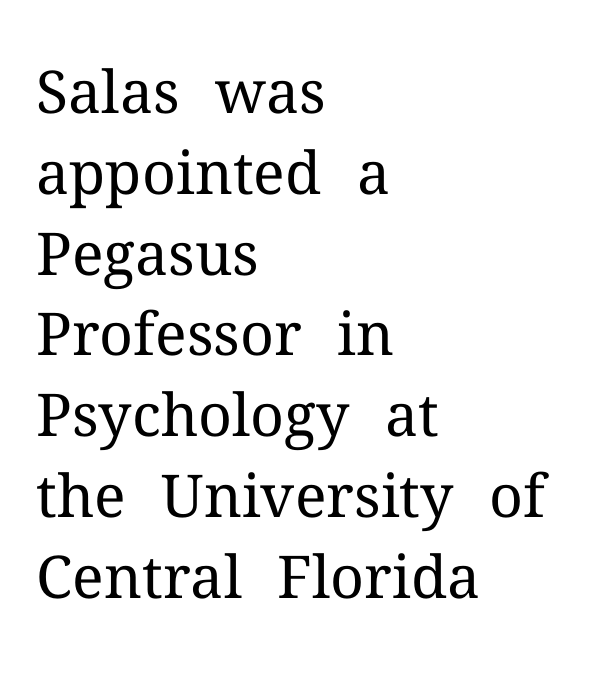
{"serif": "yes", "italic": "no", "bold": "no", "weight": "regular", "width": "normal", "stroke_contrast": "medium", "x_height": "medium", "monospaced": "no", "underline": "no", "align": "left", "line_spacing": "normal", "line_spacing_ratio": 1.37, "letter_spacing": "normal", "letter_spacing_em": 0.0, "glyph_px": 59}
